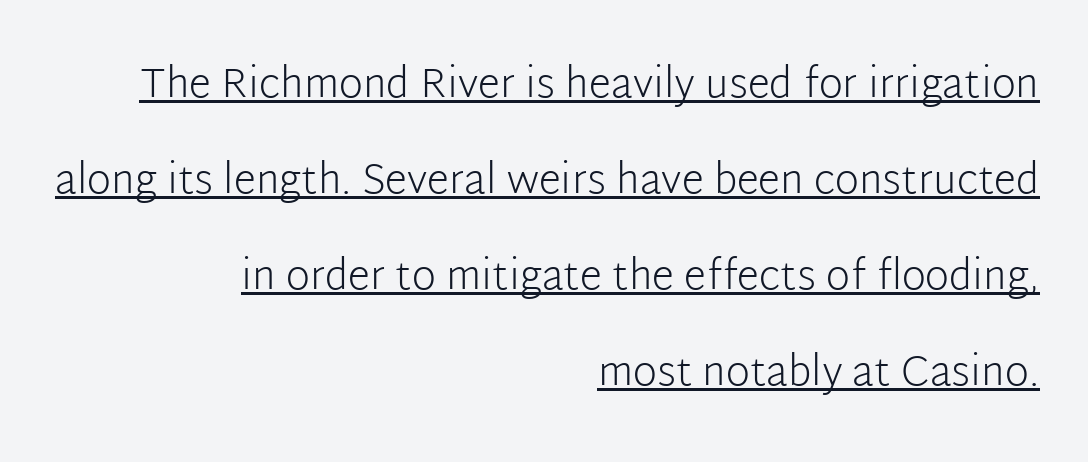
The image shows 41 px light sans-serif type, upright; set right-aligned, loose line spacing (2.34x), normal letter spacing, underlined; low stroke contrast and a medium x-height.
